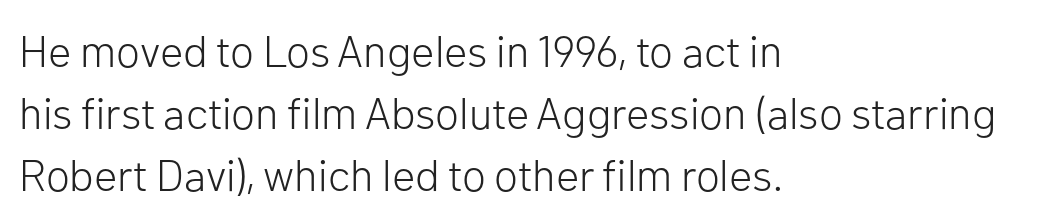
The image shows 44 px light sans-serif type, upright; set left-aligned, normal line spacing (1.41x), normal letter spacing, not underlined; low stroke contrast and a medium x-height.
